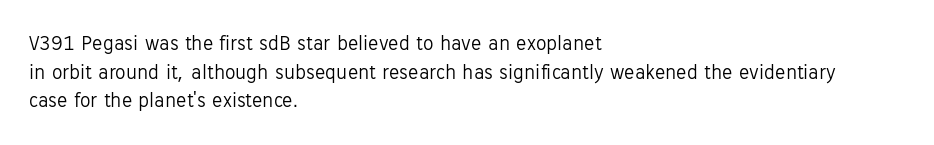
Q: Is the text bold? A: No.
Q: Is the text italic (slanted)? A: No, it is upright.
Q: Is the text underlined? A: No.
Q: How is the paragraph aligned? A: Left-aligned.
Q: Is the spacing between letters normal or unusually wide? A: Normal.
Q: Is the spacing between lines tight, normal or loose? A: Normal.
